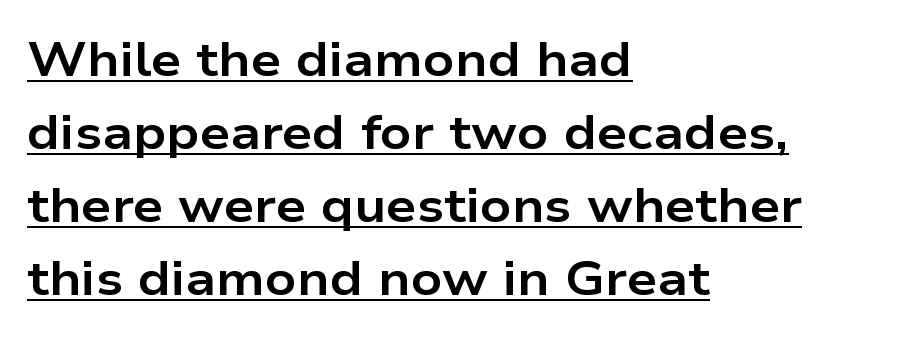
Q: Is the text bold? A: Yes.
Q: Is the text italic (slanted)? A: No, it is upright.
Q: Is the typeface a serif or a sans-serif typeface? A: Sans-serif.
Q: Is the text underlined? A: Yes.
Q: How is the paragraph aligned? A: Left-aligned.
Q: Is the spacing between letters normal or unusually wide? A: Normal.
Q: Is the spacing between lines tight, normal or loose? A: Normal.
Q: Width (condensed, normal, or wide)? A: Wide.
Q: Stroke contrast? A: Low.
Q: x-height? A: Medium.
Q: Monospaced? A: No.
